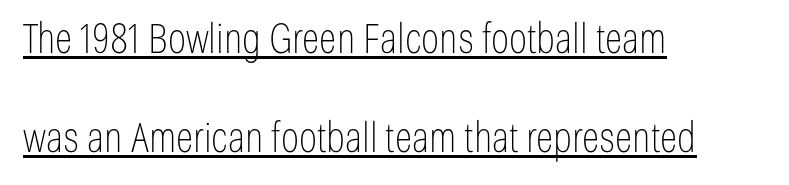
Q: Is the text bold? A: No.
Q: Is the text italic (slanted)? A: No, it is upright.
Q: Is the typeface a serif or a sans-serif typeface? A: Sans-serif.
Q: Is the text underlined? A: Yes.
Q: How is the paragraph aligned? A: Left-aligned.
Q: Is the spacing between letters normal or unusually wide? A: Normal.
Q: Is the spacing between lines tight, normal or loose? A: Loose.
Q: Width (condensed, normal, or wide)? A: Condensed.
Q: Stroke contrast? A: Low.
Q: x-height? A: Medium.
Q: Monospaced? A: No.
